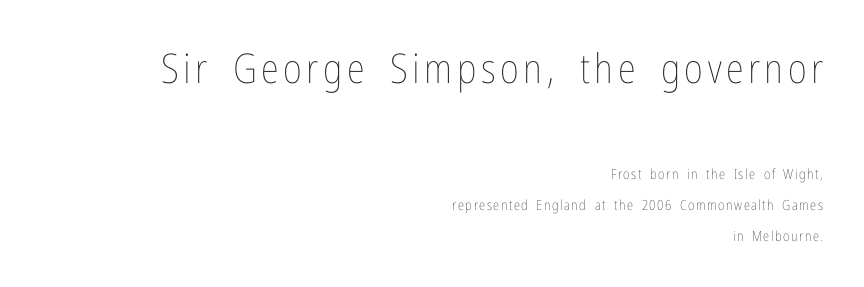
{"italic": "no", "bold": "no", "weight": "thin", "width": "condensed", "stroke_contrast": "low", "x_height": "medium", "monospaced": "no", "underline": "no", "align": "right", "line_spacing": "loose", "line_spacing_ratio": 2.2, "larger_block": "first", "size_ratio": 2.93, "glyph_px": 41}
